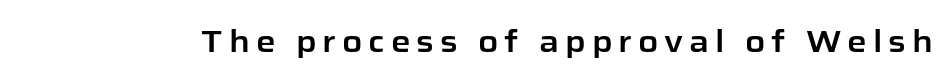
The image shows 31 px sans-serif type, upright; set not underlined; low stroke contrast and a medium x-height.
